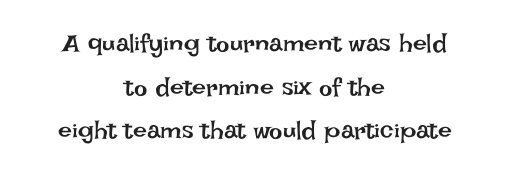
Q: Is the text bold? A: No.
Q: Is the text italic (slanted)? A: No, it is upright.
Q: Is the text underlined? A: No.
Q: How is the paragraph aligned? A: Centered.
Q: Is the spacing between letters normal or unusually wide? A: Normal.
